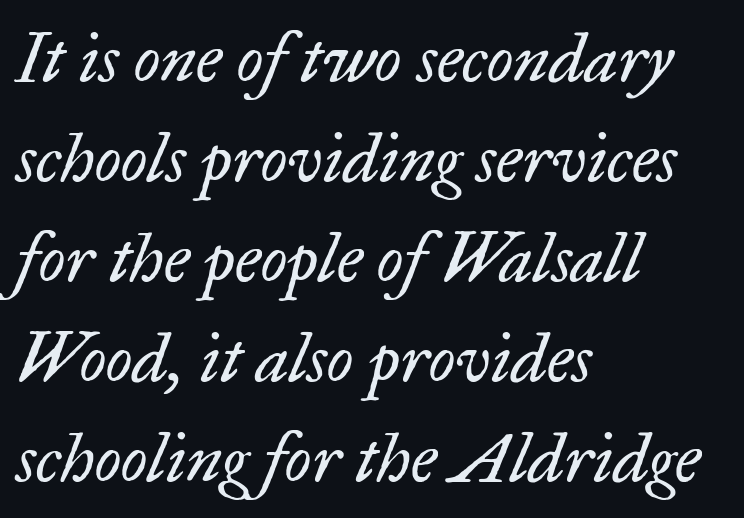
{"serif": "yes", "italic": "yes", "lean": "right", "slant_degrees": 17, "bold": "no", "weight": "regular", "width": "normal", "stroke_contrast": "low", "x_height": "small", "monospaced": "no", "underline": "no", "align": "left", "line_spacing": "normal", "line_spacing_ratio": 1.45, "letter_spacing": "normal", "letter_spacing_em": 0.0, "glyph_px": 69}
